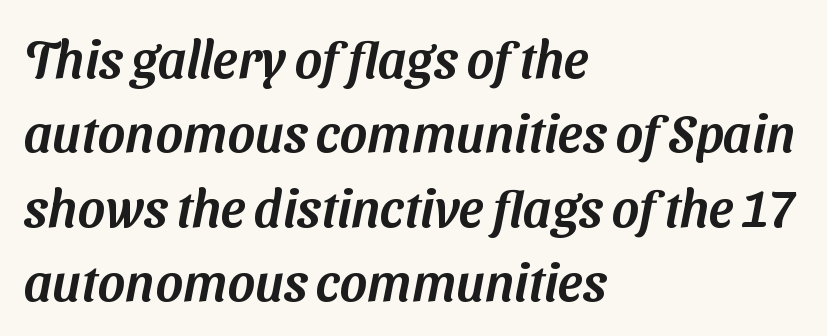
The image shows 52 px sans-serif type; set left-aligned, normal line spacing (1.43x), normal letter spacing, not underlined; medium stroke contrast and a medium x-height.
